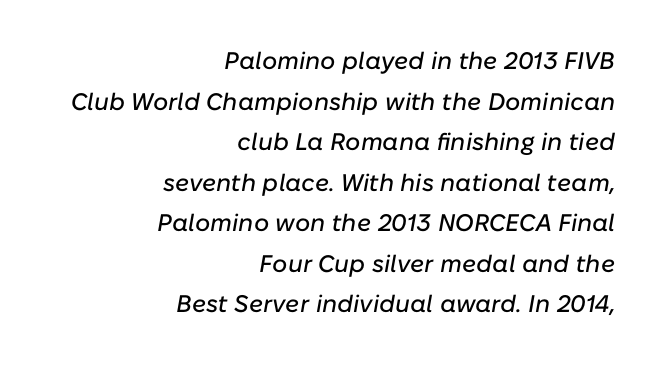
The image shows 24 px text type, italic (leaning right); set right-aligned, normal line spacing (1.69x), normal letter spacing, not underlined.
